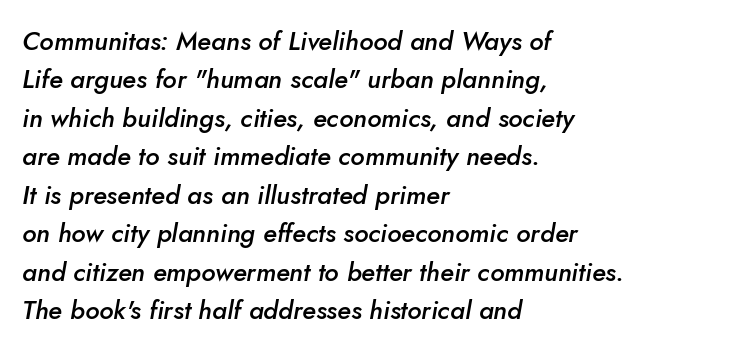
The image shows 26 px text type, italic (leaning right); set left-aligned, normal line spacing (1.48x), normal letter spacing, not underlined.
